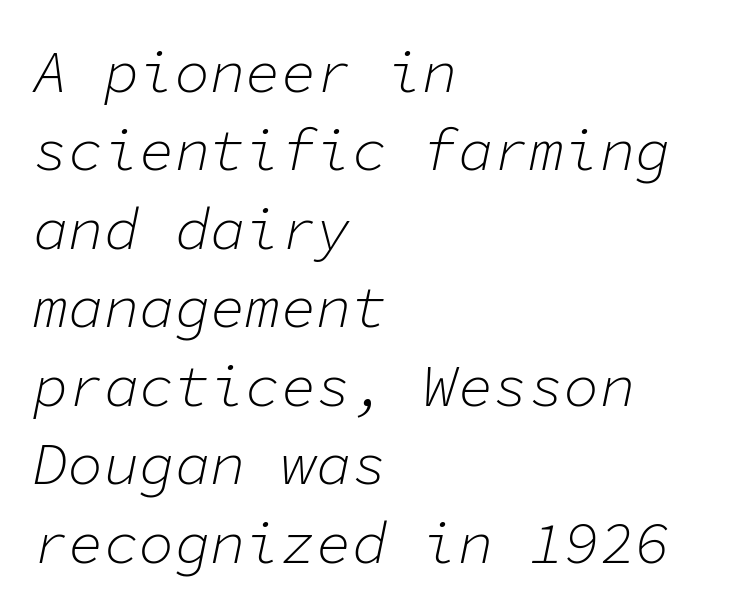
Q: Is the text bold? A: No.
Q: Is the text italic (slanted)? A: Yes, it leans right by about 11 degrees.
Q: Is the text underlined? A: No.
Q: How is the paragraph aligned? A: Left-aligned.
Q: Is the spacing between letters normal or unusually wide? A: Normal.
Q: Is the spacing between lines tight, normal or loose? A: Normal.
Q: Width (condensed, normal, or wide)? A: Normal.
Q: Stroke contrast? A: Low.
Q: x-height? A: Medium.
Q: Monospaced? A: Yes.
